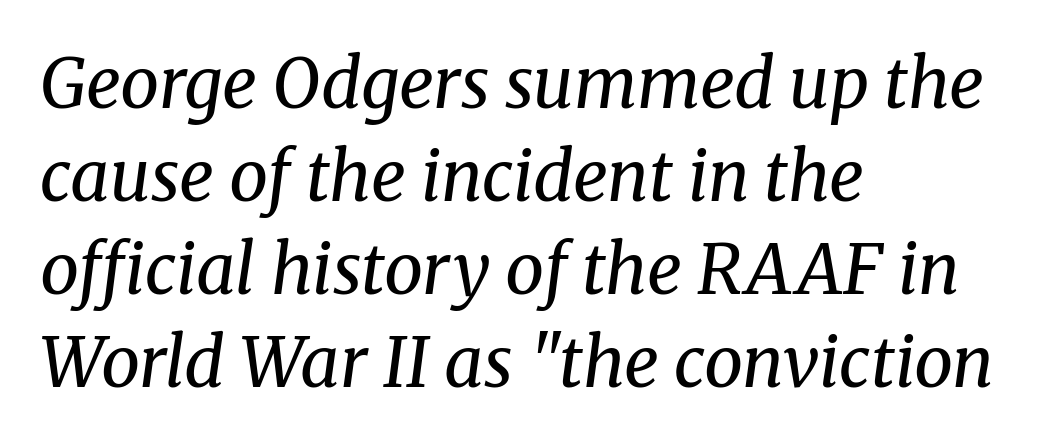
The image shows 69 px regular-weight serif type, italic (leaning right); set left-aligned, normal line spacing (1.35x), normal letter spacing, not underlined; medium stroke contrast and a medium x-height.
